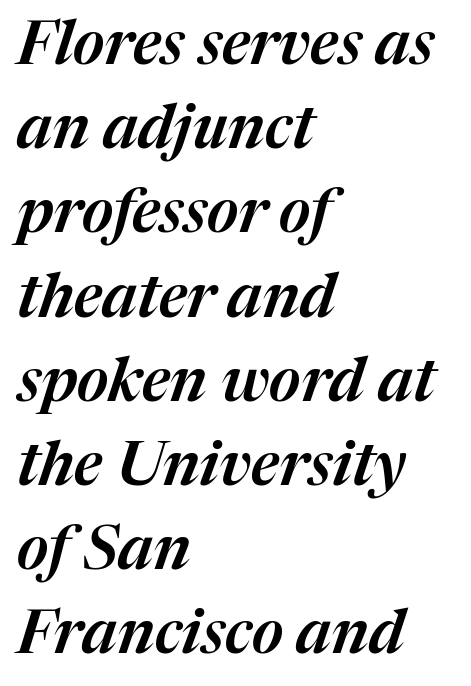
The image shows 61 px text type, italic (leaning right); set left-aligned, normal line spacing (1.38x), normal letter spacing, not underlined; medium stroke contrast and a medium x-height.
